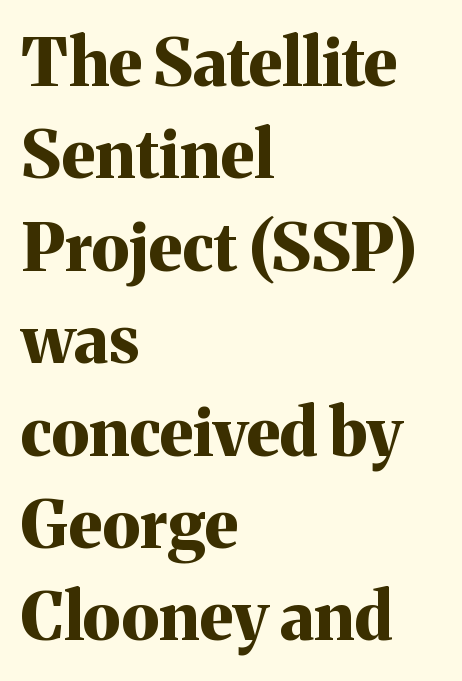
{"serif": "yes", "italic": "no", "bold": "yes", "weight": "bold", "width": "normal", "stroke_contrast": "medium", "x_height": "medium", "monospaced": "no", "underline": "no", "align": "left", "line_spacing": "normal", "line_spacing_ratio": 1.4, "letter_spacing": "normal", "letter_spacing_em": 0.0, "glyph_px": 66}
